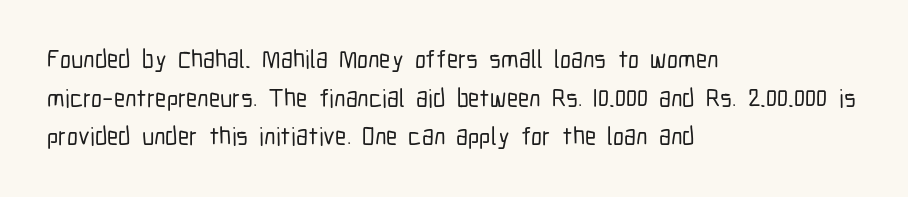
Q: Is the text italic (slanted)? A: No, it is upright.
Q: Is the text underlined? A: No.
Q: How is the paragraph aligned? A: Left-aligned.
Q: Is the spacing between letters normal or unusually wide? A: Normal.
Q: Is the spacing between lines tight, normal or loose? A: Normal.
